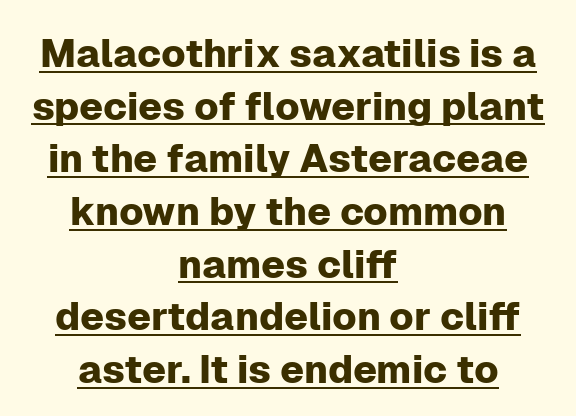
The image shows 39 px sans-serif type, upright; set centered, normal line spacing (1.35x), normal letter spacing, underlined; low stroke contrast and a medium x-height.
